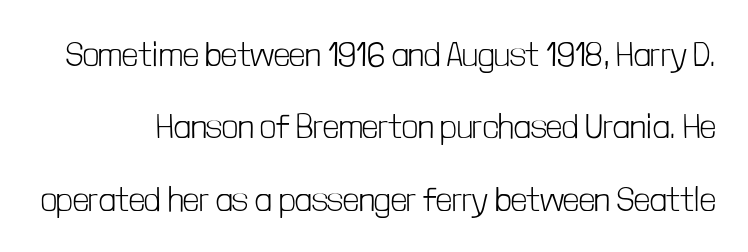
{"serif": "no", "italic": "no", "bold": "no", "weight": "light", "width": "condensed", "stroke_contrast": "low", "x_height": "medium", "monospaced": "no", "underline": "no", "line_spacing": "loose", "line_spacing_ratio": 2.07, "letter_spacing": "normal", "letter_spacing_em": 0.0, "glyph_px": 35}
